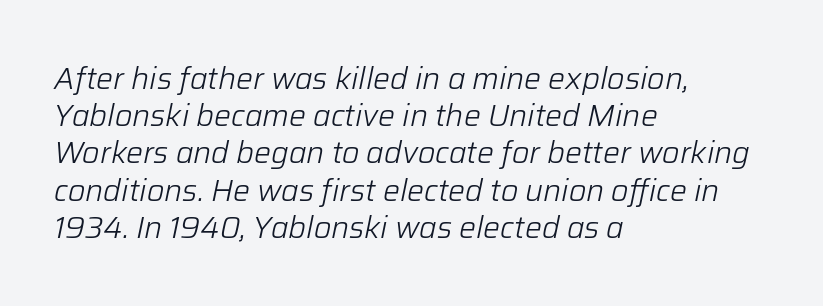
The passage shown has conventional tracking throughout. The passage shown is not bold in any degree. The font's italic variant was chosen for this text. Proportional: the letters do not fall into vertical columns.
